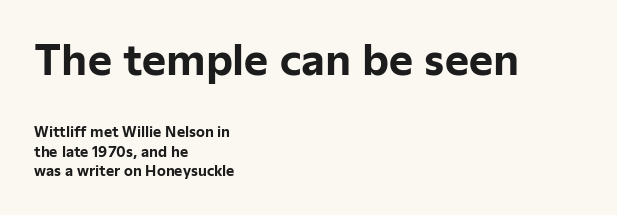
{"serif": "no", "italic": "no", "bold": "yes", "weight": "bold", "width": "normal", "stroke_contrast": "low", "x_height": "medium", "monospaced": "no", "underline": "no", "align": "left", "line_spacing": "normal", "line_spacing_ratio": 1.38, "letter_spacing": "normal", "letter_spacing_em": 0.0, "larger_block": "first", "size_ratio": 2.93, "glyph_px": 41}
